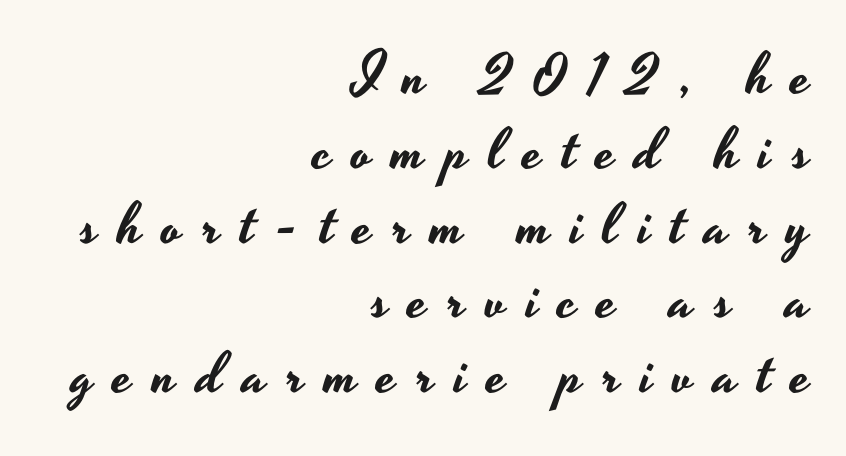
The image shows 58 px wide sans-serif type; set right-aligned, normal line spacing (1.29x), unusually wide letter spacing (+0.35 em), not underlined; low stroke contrast and a small x-height.
